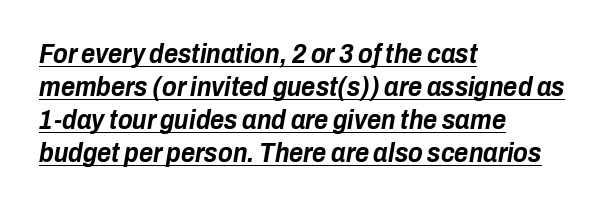
{"italic": "yes", "lean": "right", "slant_degrees": 10, "bold": "yes", "underline": "yes", "align": "left", "line_spacing_ratio": 1.22, "letter_spacing": "normal", "letter_spacing_em": 0.0, "glyph_px": 27}
